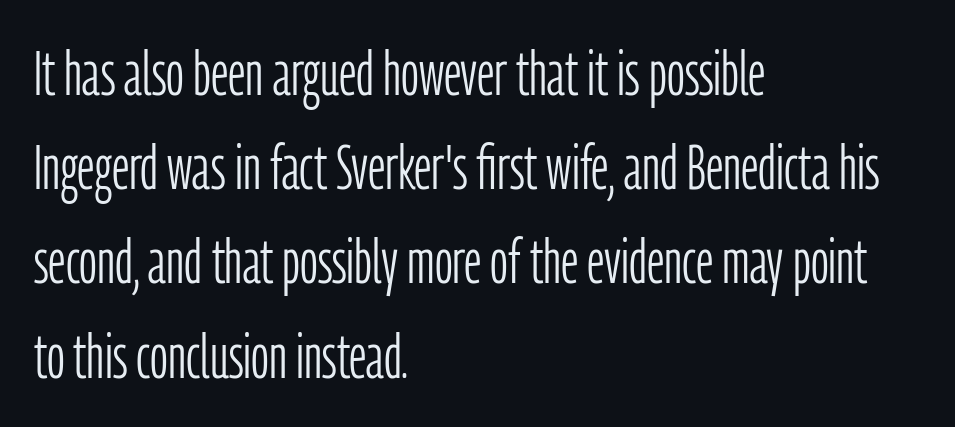
{"serif": "no", "italic": "no", "bold": "no", "weight": "light", "width": "condensed", "stroke_contrast": "low", "x_height": "medium", "monospaced": "no", "underline": "no", "align": "left", "line_spacing": "normal", "line_spacing_ratio": 1.52, "letter_spacing": "normal", "letter_spacing_em": 0.0, "glyph_px": 62}
